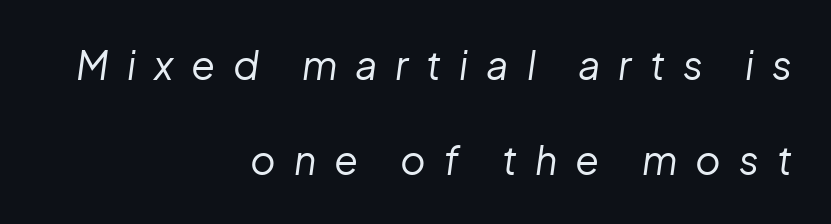
The image shows 39 px regular-weight type, italic (leaning right); set right-aligned, loose line spacing (2.44x), unusually wide letter spacing (+0.46 em), not underlined; low stroke contrast and a medium x-height.
